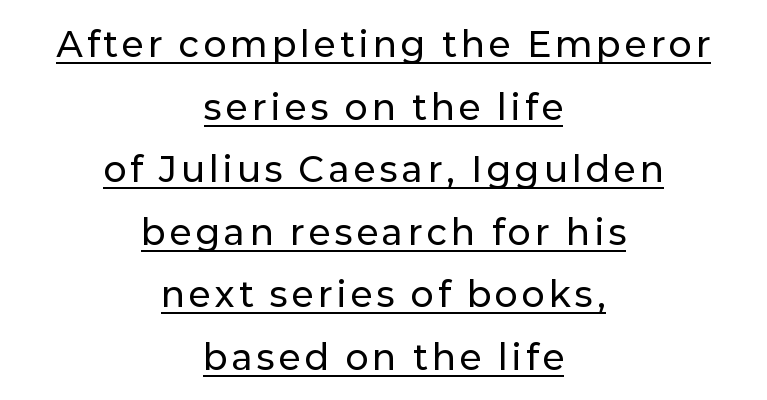
You can tell from the bare stems that sans-serif type was used. Posture: straight, roman, zero tilt. Is the block centered? Yes — each line is placed symmetrically about the middle. Underlined type. The letters advance in unequal steps, a hallmark of proportional type.
